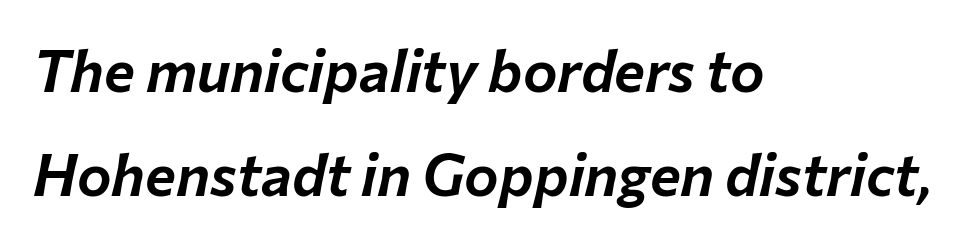
Q: Is the text italic (slanted)? A: Yes, it leans right by about 12 degrees.
Q: Is the text underlined? A: No.
Q: How is the paragraph aligned? A: Left-aligned.
Q: Is the spacing between letters normal or unusually wide? A: Normal.
Q: Width (condensed, normal, or wide)? A: Normal.
Q: Stroke contrast? A: Low.
Q: x-height? A: Medium.
Q: Monospaced? A: No.
